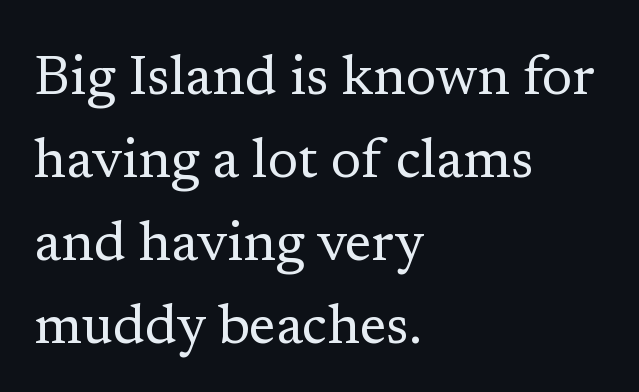
If you drew a ruler down the left edge, every line would touch it. Style check: upright. This sample has the flowing, uneven cadence of proportional lettering. How would I describe the line gaps? Plain and ordinary.
